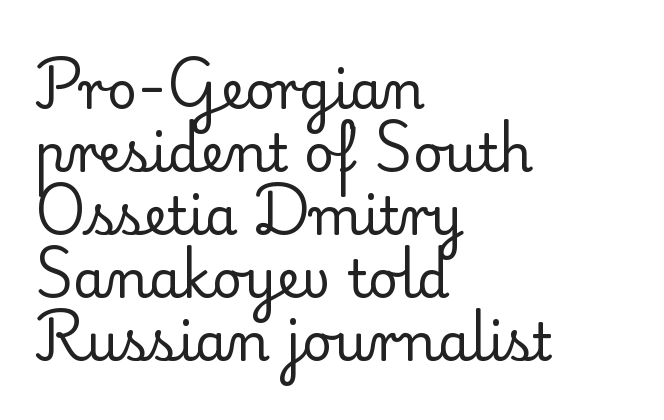
{"serif": "yes", "italic": "no", "bold": "no", "weight": "regular", "width": "normal", "stroke_contrast": "low", "x_height": "small", "monospaced": "no", "underline": "no", "align": "left", "line_spacing_ratio": 1.21, "letter_spacing": "normal", "letter_spacing_em": 0.0, "glyph_px": 52}
